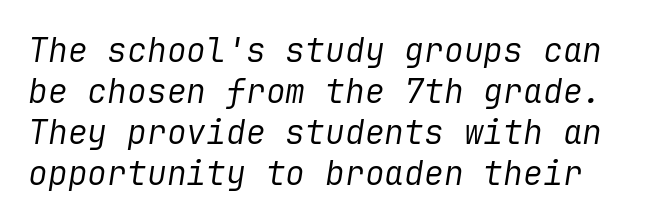
Underline: absent. Between one letter and the next there's only the usual sliver of space. Weight: regular or lighter. Italic: yes, the glyphs are oblique.
